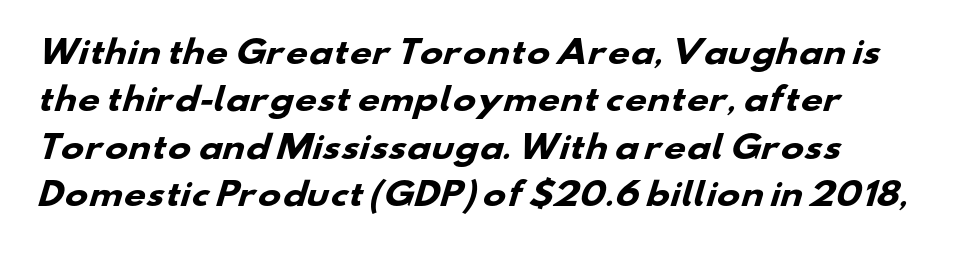
Q: Is the text bold? A: Yes.
Q: Is the typeface a serif or a sans-serif typeface? A: Sans-serif.
Q: Is the text underlined? A: No.
Q: How is the paragraph aligned? A: Left-aligned.
Q: Is the spacing between letters normal or unusually wide? A: Normal.
Q: Is the spacing between lines tight, normal or loose? A: Normal.
Q: Width (condensed, normal, or wide)? A: Wide.
Q: Stroke contrast? A: Low.
Q: x-height? A: Small.
Q: Monospaced? A: No.
